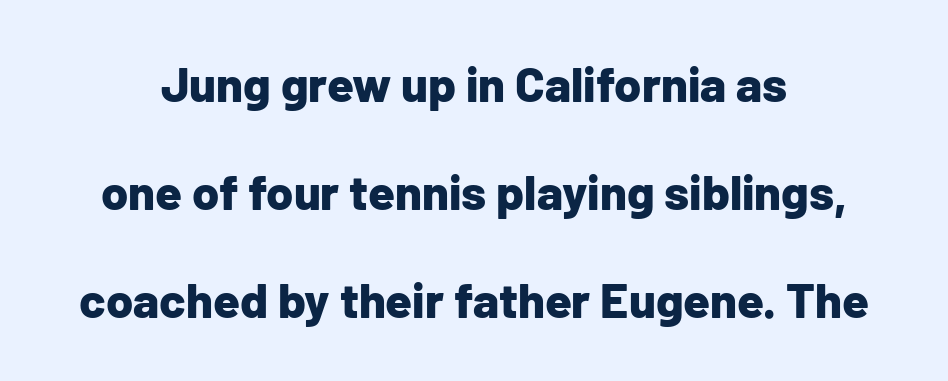
{"serif": "no", "italic": "no", "bold": "yes", "weight": "bold", "width": "normal", "stroke_contrast": "low", "x_height": "medium", "monospaced": "no", "underline": "no", "align": "center", "line_spacing": "loose", "line_spacing_ratio": 2.2, "letter_spacing": "normal", "letter_spacing_em": 0.0, "glyph_px": 49}
